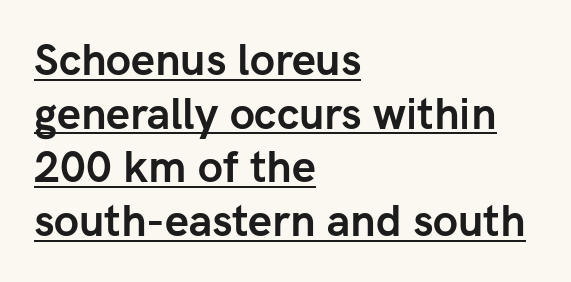
The image shows 43 px semibold sans-serif type, upright; set left-aligned, normal line spacing (1.25x), normal letter spacing, underlined; low stroke contrast and a medium x-height.
